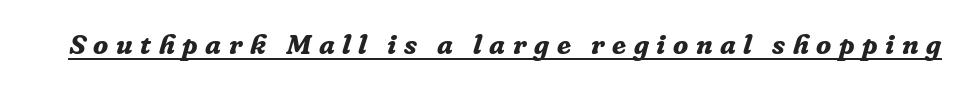
Q: Is the text bold? A: Yes.
Q: Is the text italic (slanted)? A: Yes, it leans right by about 16 degrees.
Q: Is the typeface a serif or a sans-serif typeface? A: Serif.
Q: Is the text underlined? A: Yes.
Q: Is the spacing between letters normal or unusually wide? A: Unusually wide.
Q: Width (condensed, normal, or wide)? A: Normal.
Q: Stroke contrast? A: Low.
Q: x-height? A: Medium.
Q: Monospaced? A: No.
